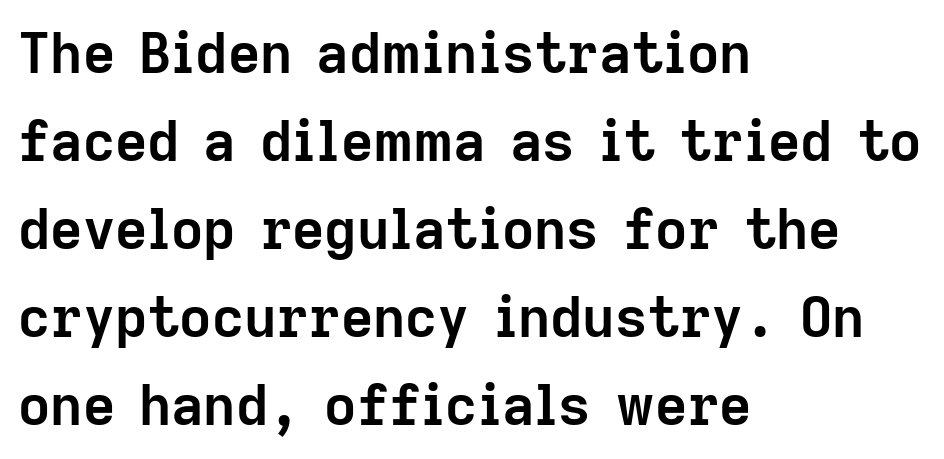
Q: Is the text bold? A: Yes.
Q: Is the text italic (slanted)? A: No, it is upright.
Q: Is the typeface a serif or a sans-serif typeface? A: Sans-serif.
Q: Is the text underlined? A: No.
Q: How is the paragraph aligned? A: Left-aligned.
Q: Is the spacing between letters normal or unusually wide? A: Normal.
Q: Is the spacing between lines tight, normal or loose? A: Normal.
Q: Width (condensed, normal, or wide)? A: Normal.
Q: Stroke contrast? A: Low.
Q: x-height? A: Medium.
Q: Monospaced? A: No.
